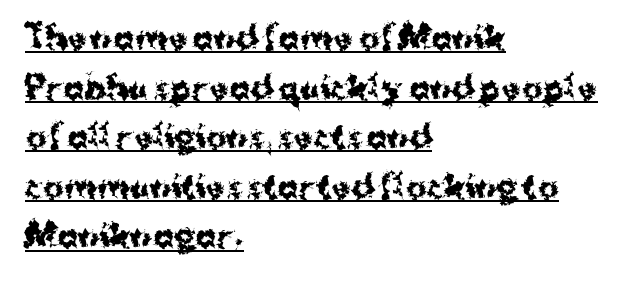
Q: Is the text bold? A: Yes.
Q: Is the text italic (slanted)? A: No, it is upright.
Q: Is the typeface a serif or a sans-serif typeface? A: Sans-serif.
Q: Is the text underlined? A: Yes.
Q: How is the paragraph aligned? A: Left-aligned.
Q: Is the spacing between letters normal or unusually wide? A: Normal.
Q: Is the spacing between lines tight, normal or loose? A: Normal.
Q: Width (condensed, normal, or wide)? A: Normal.
Q: Stroke contrast? A: Medium.
Q: x-height? A: Medium.
Q: Monospaced? A: No.
